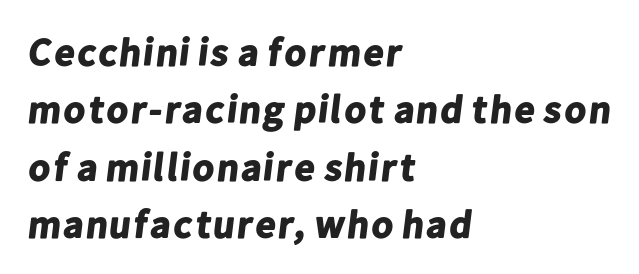
Q: Is the text bold? A: Yes.
Q: Is the typeface a serif or a sans-serif typeface? A: Sans-serif.
Q: Is the text underlined? A: No.
Q: How is the paragraph aligned? A: Left-aligned.
Q: Is the spacing between letters normal or unusually wide? A: Normal.
Q: Is the spacing between lines tight, normal or loose? A: Normal.
Q: Width (condensed, normal, or wide)? A: Normal.
Q: Stroke contrast? A: Low.
Q: x-height? A: Medium.
Q: Monospaced? A: No.
